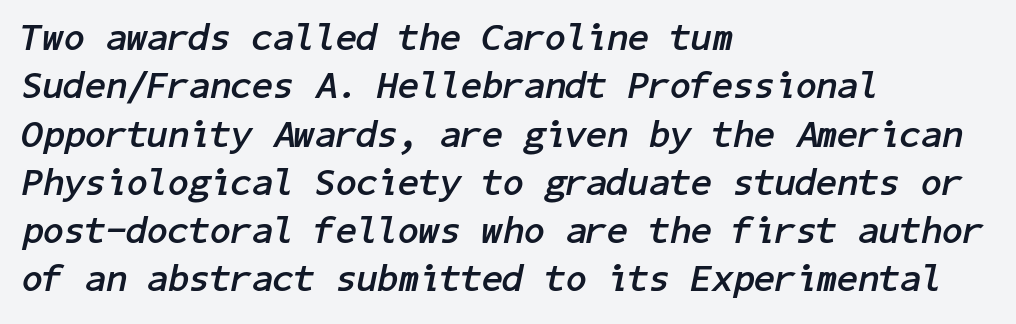
The glyphs are unaccompanied by any horizontal stroke below them. Characters are canted at an angle relative to the baseline's perpendicular. The leading is moderate, giving the passage an even texture. Notice how the passage keeps a crisp vertical edge on the left only. Spacing between characters is what you'd get straight out of the box. Set as a true bold cut, around the 700 mark.
